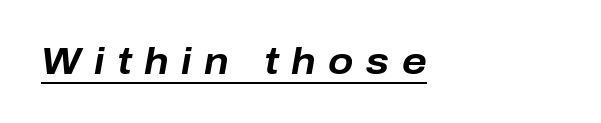
These lines are rendered in a variable-pitch font. Slanted lettering throughout. The letters are spread apart with noticeably loose tracking. Where is the straight margin? On the left.
